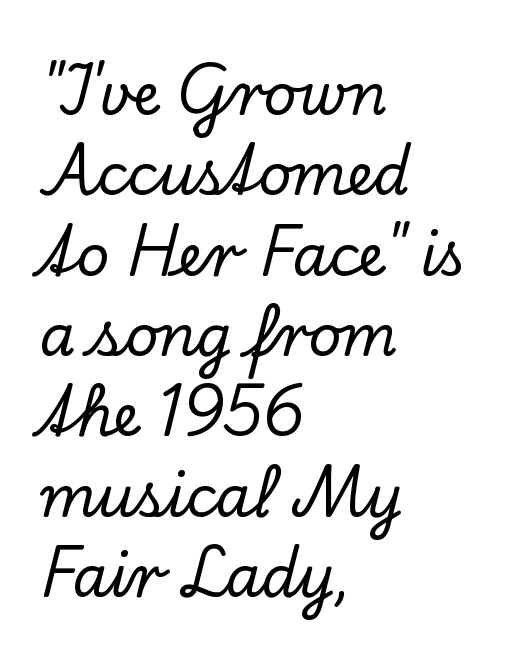
Leading: standard. Just letters on the line, the space beneath them empty. Unlike a clean sans, this face finishes its strokes with serifs. Tracking value appears to be zero — textbook default spacing.
